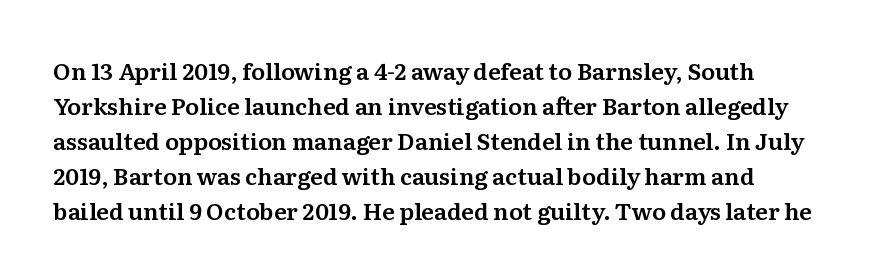
Quick note: underline off. One glance says typical: line gaps are just what's usual. When letters stand straight like this, we call the style roman or upright. Tracking here is standard; glyphs follow each other at the usual distance.
